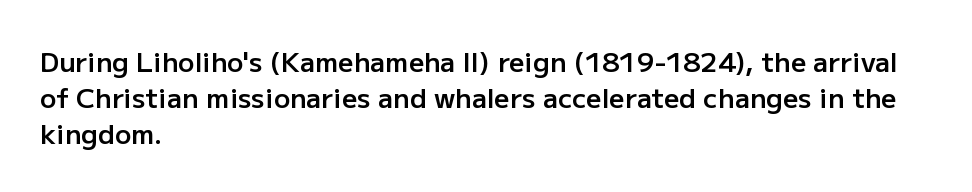
Q: Is the text bold? A: Semi-bold.
Q: Is the text italic (slanted)? A: No, it is upright.
Q: Is the text underlined? A: No.
Q: How is the paragraph aligned? A: Left-aligned.
Q: Is the spacing between letters normal or unusually wide? A: Normal.
Q: Is the spacing between lines tight, normal or loose? A: Normal.
